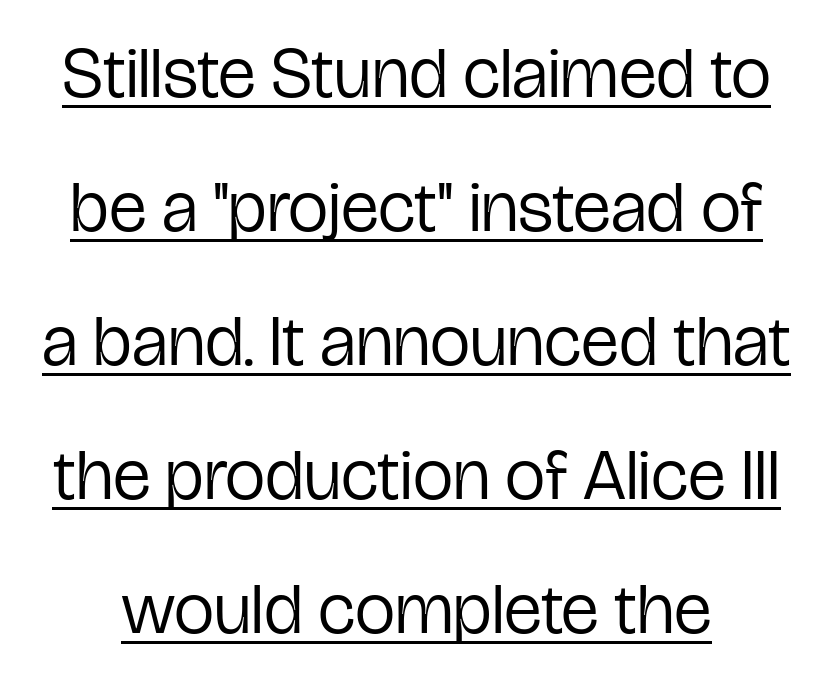
The image shows 72 px regular-weight, condensed sans-serif type, upright; set line spacing 1.86x, normal letter spacing, underlined; low stroke contrast and a medium x-height.
